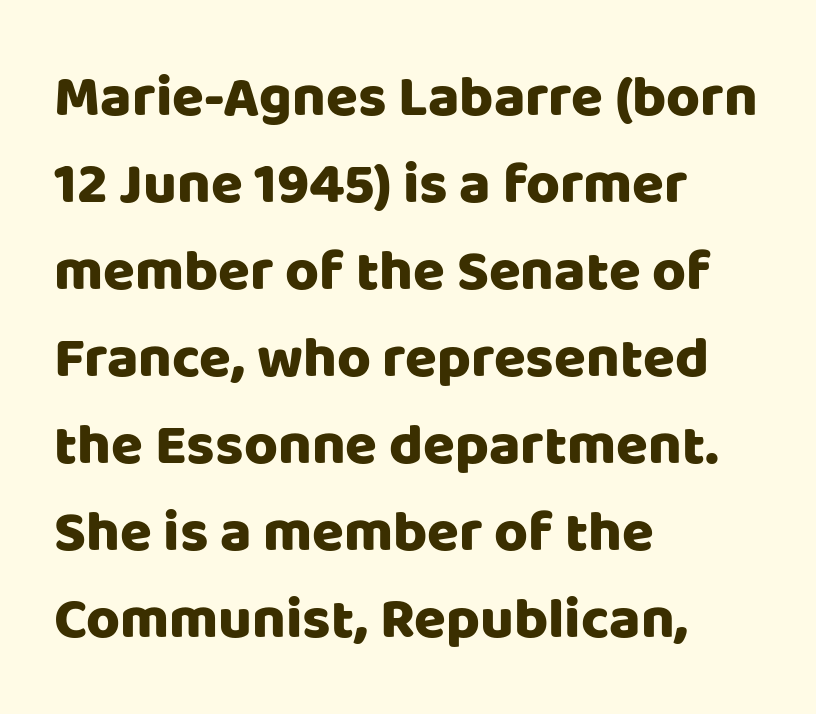
{"serif": "no", "italic": "no", "width": "normal", "stroke_contrast": "low", "x_height": "large", "monospaced": "no", "underline": "no", "align": "left", "line_spacing": "normal", "line_spacing_ratio": 1.5, "letter_spacing": "normal", "letter_spacing_em": 0.0, "glyph_px": 58}
